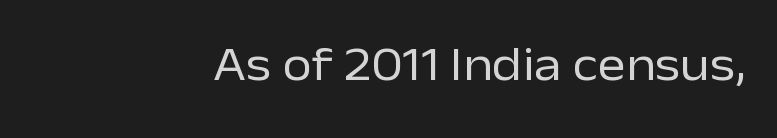
Q: Is the text bold? A: No.
Q: Is the text italic (slanted)? A: No, it is upright.
Q: Is the typeface a serif or a sans-serif typeface? A: Sans-serif.
Q: Is the text underlined? A: No.
Q: How is the paragraph aligned? A: Right-aligned.
Q: Is the spacing between letters normal or unusually wide? A: Normal.
Q: Width (condensed, normal, or wide)? A: Normal.
Q: Stroke contrast? A: Low.
Q: x-height? A: Medium.
Q: Monospaced? A: No.
